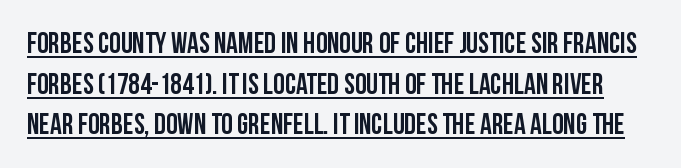
Q: Is the text italic (slanted)? A: No, it is upright.
Q: Is the typeface a serif or a sans-serif typeface? A: Sans-serif.
Q: Is the text underlined? A: Yes.
Q: Is the spacing between letters normal or unusually wide? A: Normal.
Q: Is the spacing between lines tight, normal or loose? A: Normal.
Q: Width (condensed, normal, or wide)? A: Condensed.
Q: Stroke contrast? A: Low.
Q: x-height? A: Large.
Q: Monospaced? A: No.
